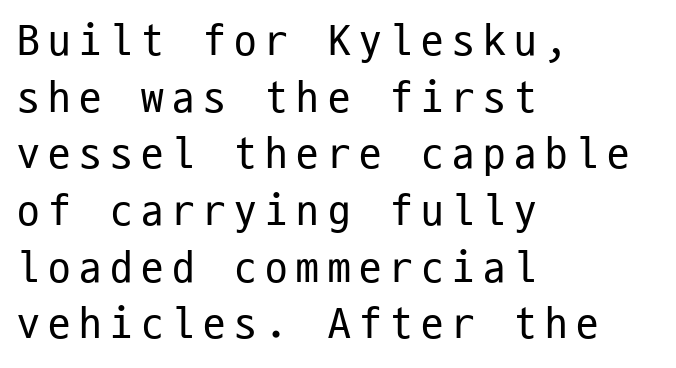
The image shows 45 px regular-weight, condensed sans-serif type, upright, monospaced; set left-aligned, normal line spacing (1.26x), not underlined; low stroke contrast and a medium x-height.
